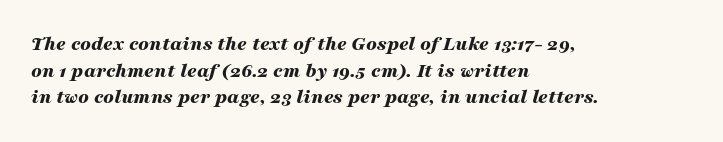
Q: Is the text bold? A: Yes.
Q: Is the text italic (slanted)? A: Yes, it leans right by about 16 degrees.
Q: Is the text underlined? A: No.
Q: How is the paragraph aligned? A: Left-aligned.
Q: Is the spacing between letters normal or unusually wide? A: Normal.
Q: Is the spacing between lines tight, normal or loose? A: Normal.
